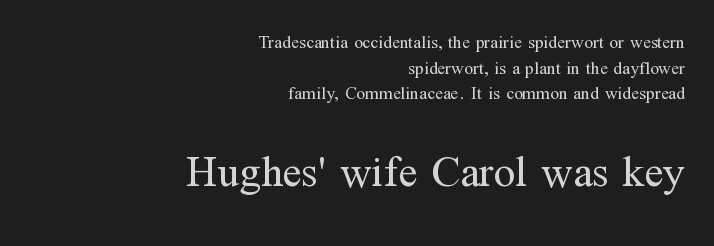
Each word holds together tightly as a unit, with standard inter-letter gaps. In CSS terms this would be text-align: right. Scale increases going downward across the two blocks. Do the characters align in a grid? No, the font is proportional. Rows of type keep a routine distance in the vertical direction. Old-style or modern, the face here clearly has serifs.
